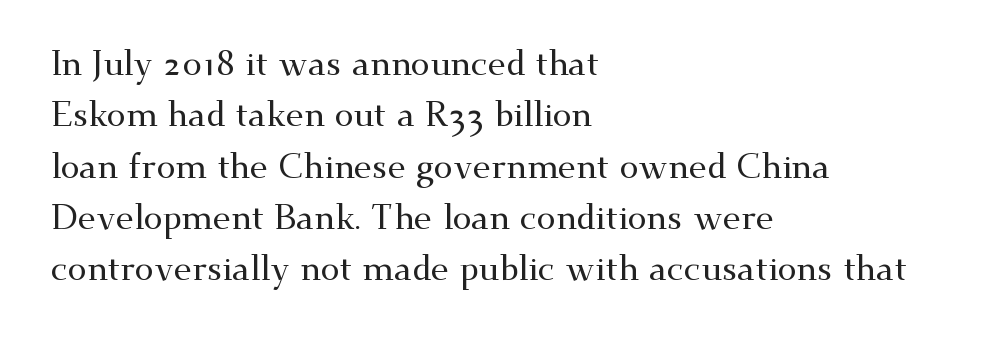
{"serif": "yes", "italic": "no", "width": "wide", "stroke_contrast": "medium", "x_height": "small", "monospaced": "no", "underline": "no", "align": "left", "line_spacing": "normal", "line_spacing_ratio": 1.51, "letter_spacing": "normal", "letter_spacing_em": 0.0, "glyph_px": 34}
